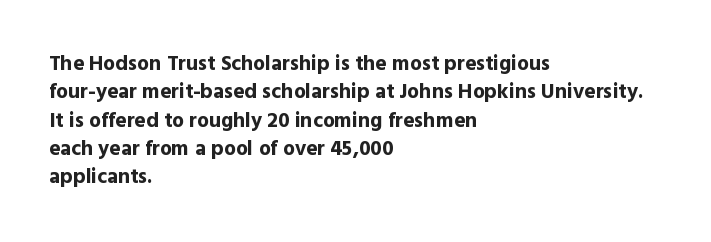
The image shows 21 px bold type, upright; set left-aligned, normal line spacing (1.35x), normal letter spacing, not underlined.
